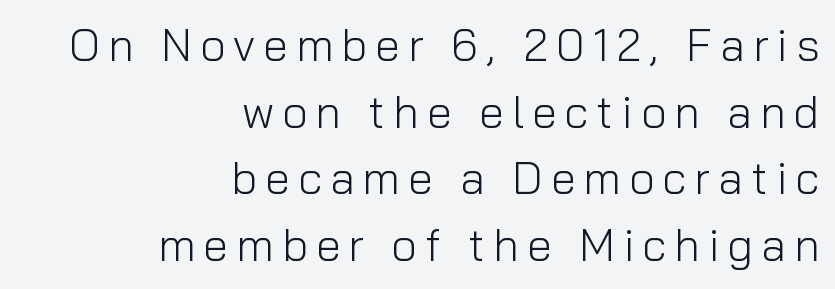
The image shows 45 px light sans-serif type, upright; set right-aligned, normal line spacing (1.48x), not underlined; low stroke contrast and a medium x-height.
